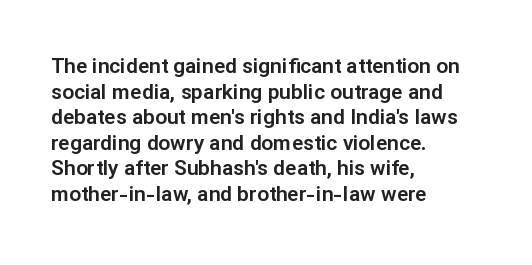
Line beginnings align vertically; line endings do not. Posture: vertical. A typesetter would call this zero additional tracking. The baseline area is clear.
